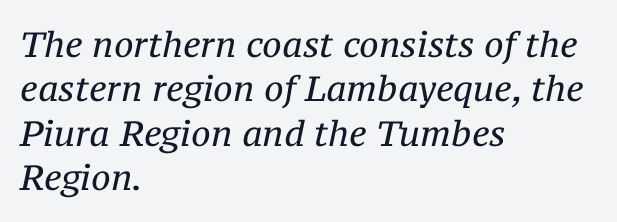
Q: Is the text bold? A: No.
Q: Is the text italic (slanted)? A: Yes, it leans right by about 12 degrees.
Q: Is the typeface a serif or a sans-serif typeface? A: Serif.
Q: Is the text underlined? A: No.
Q: How is the paragraph aligned? A: Left-aligned.
Q: Is the spacing between letters normal or unusually wide? A: Normal.
Q: Is the spacing between lines tight, normal or loose? A: Normal.
Q: Width (condensed, normal, or wide)? A: Normal.
Q: Stroke contrast? A: Medium.
Q: x-height? A: Medium.
Q: Monospaced? A: No.
